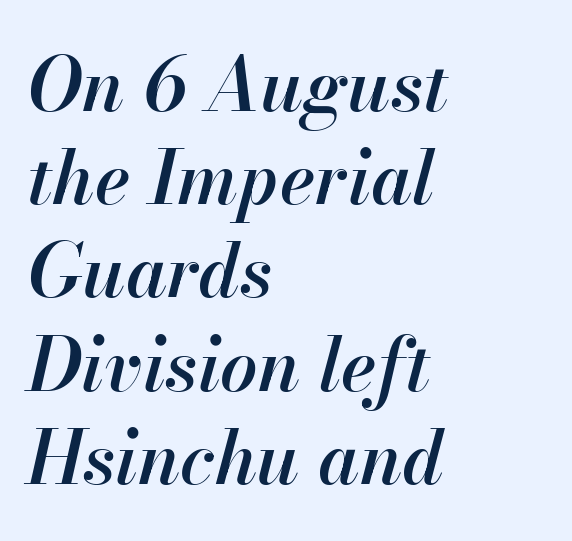
{"italic": "yes", "lean": "right", "slant_degrees": 13, "bold": "semi", "weight": "semibold", "width": "normal", "stroke_contrast": "high", "x_height": "small", "monospaced": "no", "underline": "no", "align": "left", "line_spacing": "normal", "line_spacing_ratio": 1.26, "letter_spacing": "normal", "letter_spacing_em": 0.0, "glyph_px": 74}
